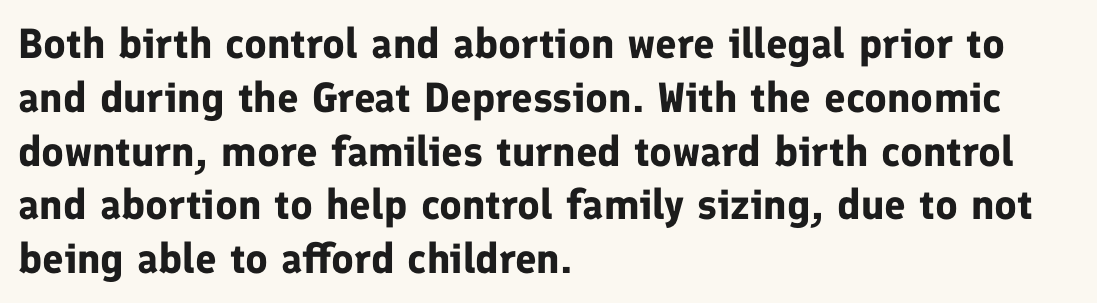
{"serif": "no", "italic": "no", "bold": "yes", "weight": "bold", "width": "normal", "stroke_contrast": "low", "x_height": "medium", "monospaced": "no", "underline": "no", "align": "left", "line_spacing": "normal", "line_spacing_ratio": 1.28, "letter_spacing": "normal", "letter_spacing_em": 0.0, "glyph_px": 42}
